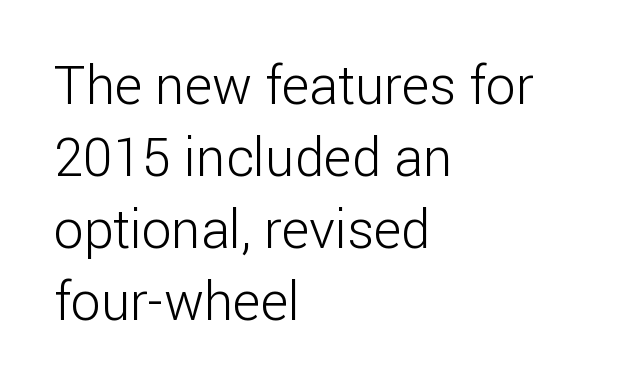
The image shows 53 px light sans-serif type, upright; set left-aligned, normal line spacing (1.36x), normal letter spacing, not underlined; low stroke contrast and a medium x-height.
